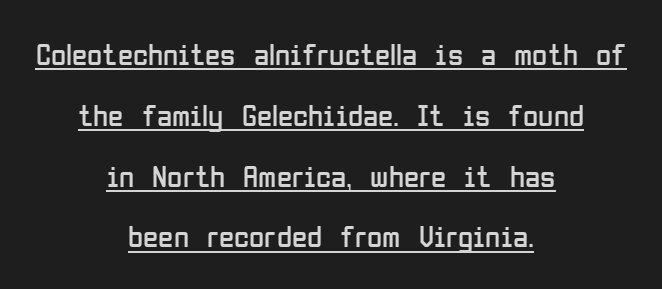
The image shows 31 px regular-weight, condensed sans-serif type, upright; set centered, loose line spacing (1.96x), normal letter spacing, underlined; low stroke contrast and a medium x-height.
